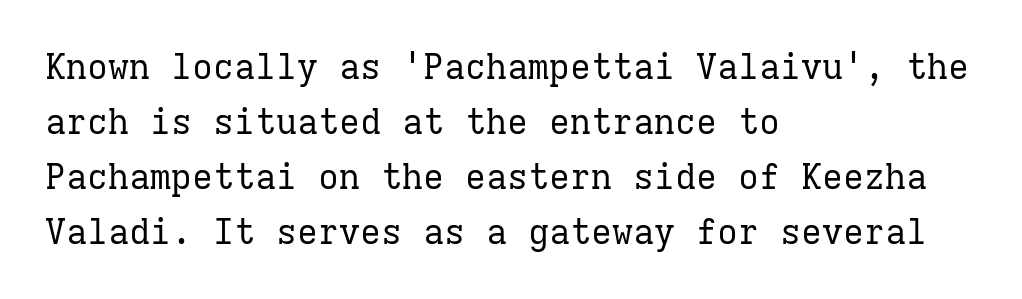
The image shows 35 px regular-weight serif type, upright, monospaced; set left-aligned, normal line spacing (1.57x), normal letter spacing, not underlined; low stroke contrast and a medium x-height.
